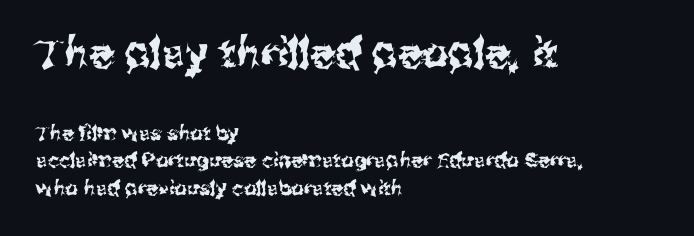
Q: Is the text italic (slanted)? A: No, it is upright.
Q: Is the typeface a serif or a sans-serif typeface? A: Sans-serif.
Q: Is the text underlined? A: No.
Q: How is the paragraph aligned? A: Left-aligned.
Q: Is the spacing between letters normal or unusually wide? A: Normal.
Q: Is the spacing between lines tight, normal or loose? A: Normal.
Q: Which block of text is set in a larger size, the first (top) or the second (bottom)? A: The first (top) one.
Q: Width (condensed, normal, or wide)? A: Normal.
Q: Stroke contrast? A: Medium.
Q: x-height? A: Medium.
Q: Monospaced? A: No.
